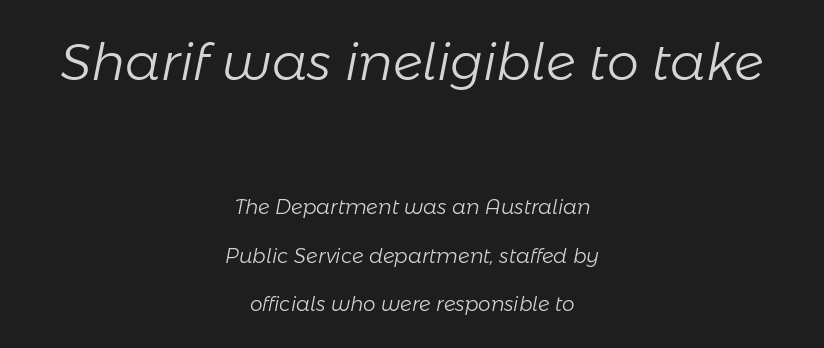
The typeface has the unassuming heft of standard copy or less. Reading down the column, the eye jumps a long way to each next line. The letters advance in unequal steps, a hallmark of proportional type. A student would notice the top passage is typeset larger than what follows.
